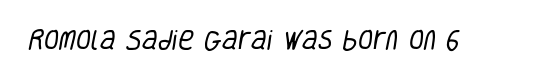
Students, note that the glyphs here touch the page at normal intervals. Any mark beneath the type? The region is blank. Is this a heavy cut? Hardly; it is regular or lighter.
